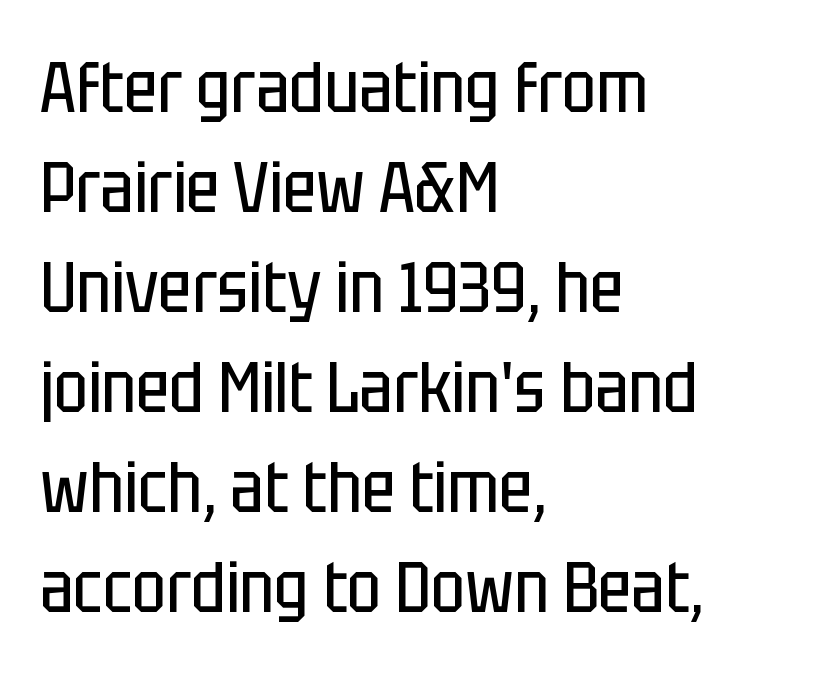
{"serif": "no", "italic": "no", "bold": "no", "weight": "regular", "width": "condensed", "stroke_contrast": "low", "x_height": "large", "monospaced": "no", "underline": "no", "align": "left", "line_spacing": "normal", "line_spacing_ratio": 1.39, "letter_spacing": "normal", "letter_spacing_em": 0.0, "glyph_px": 72}
